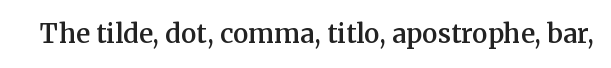
Q: Is the text bold? A: Semi-bold.
Q: Is the text italic (slanted)? A: No, it is upright.
Q: Is the text underlined? A: No.
Q: Is the spacing between letters normal or unusually wide? A: Normal.
